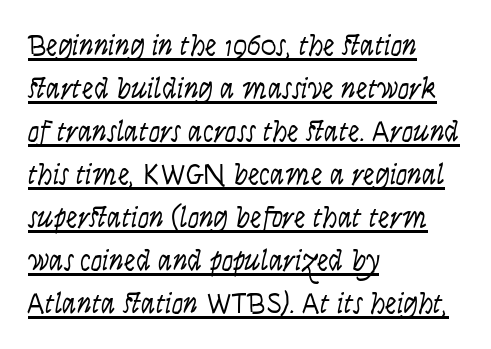
The image shows 29 px light, condensed type, italic (leaning right); set left-aligned, normal line spacing (1.48x), normal letter spacing, underlined; low stroke contrast and a large x-height.
